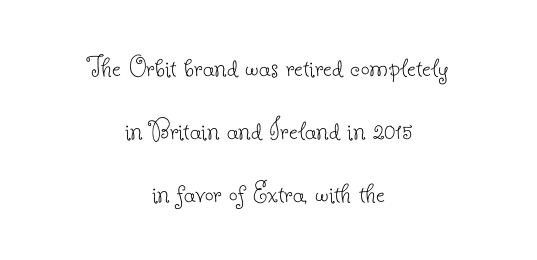
{"serif": "yes", "italic": "no", "bold": "no", "weight": "thin", "width": "normal", "stroke_contrast": "low", "x_height": "small", "monospaced": "no", "underline": "no", "align": "center", "line_spacing": "loose", "line_spacing_ratio": 2.03, "letter_spacing": "normal", "letter_spacing_em": 0.0, "glyph_px": 31}
